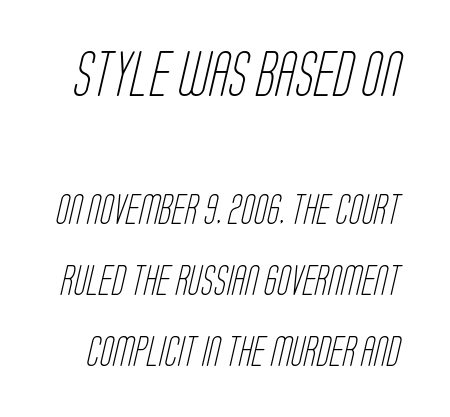
Q: Is the text bold? A: No.
Q: Is the typeface a serif or a sans-serif typeface? A: Sans-serif.
Q: Is the text underlined? A: No.
Q: Is the spacing between letters normal or unusually wide? A: Normal.
Q: Is the spacing between lines tight, normal or loose? A: Loose.
Q: Which block of text is set in a larger size, the first (top) or the second (bottom)? A: The first (top) one.
Q: Width (condensed, normal, or wide)? A: Condensed.
Q: Stroke contrast? A: Low.
Q: x-height? A: Large.
Q: Monospaced? A: No.
